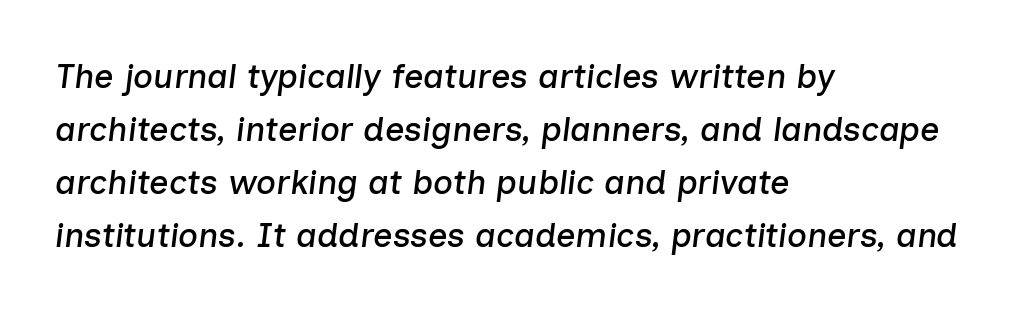
The image shows 34 px text type, italic (leaning right); set left-aligned, normal line spacing (1.56x), normal letter spacing, not underlined; low stroke contrast and a medium x-height.
